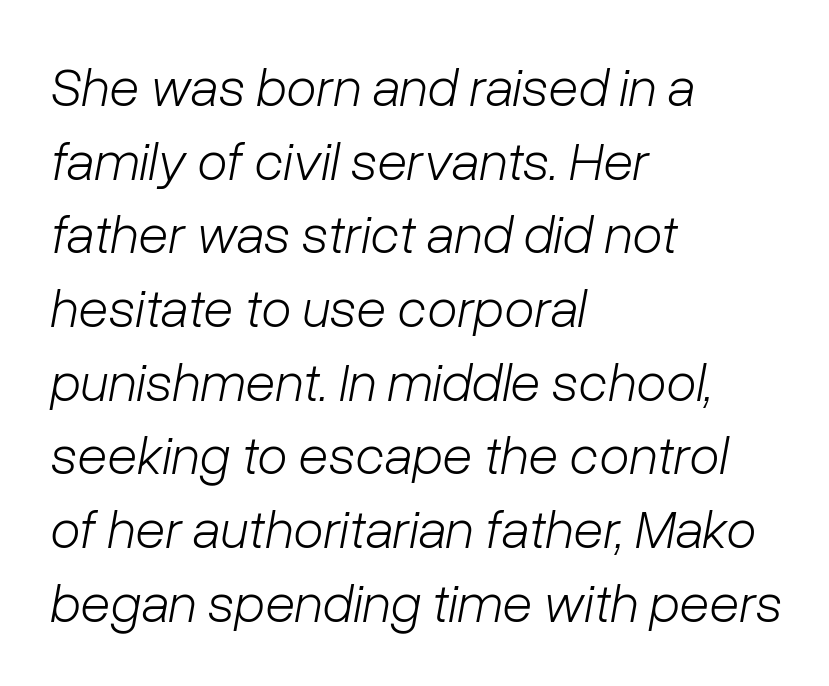
{"italic": "yes", "lean": "right", "slant_degrees": 10, "bold": "no", "weight": "light", "width": "normal", "stroke_contrast": "low", "x_height": "medium", "monospaced": "no", "underline": "no", "align": "left", "line_spacing": "normal", "line_spacing_ratio": 1.34, "letter_spacing": "normal", "letter_spacing_em": 0.0, "glyph_px": 55}
